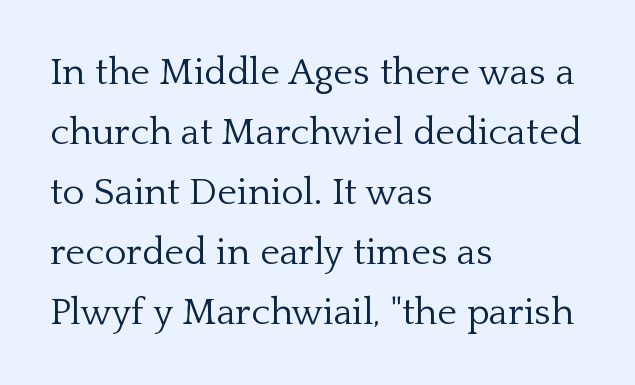
{"serif": "yes", "italic": "no", "bold": "no", "weight": "light", "width": "normal", "stroke_contrast": "low", "x_height": "medium", "monospaced": "no", "underline": "no", "align": "left", "line_spacing": "normal", "line_spacing_ratio": 1.58, "letter_spacing": "normal", "letter_spacing_em": 0.0, "glyph_px": 38}
